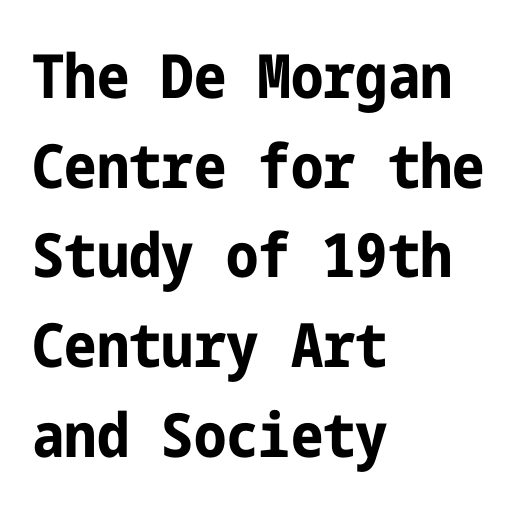
The image shows 61 px bold, condensed sans-serif type, upright; set left-aligned, normal line spacing (1.47x), normal letter spacing, not underlined; low stroke contrast and a medium x-height.
